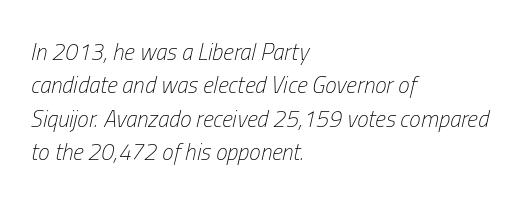
Summary of weight: not heavy and not bold. Any mark beneath the type? The region is blank. Leading: standard. If you drew a ruler down the left edge, every line would touch it. Words appear dense and cohesive because spacing is normal.
